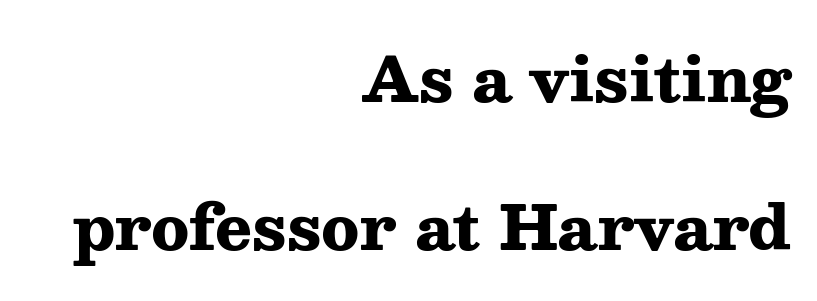
Q: Is the text bold? A: Yes.
Q: Is the text italic (slanted)? A: No, it is upright.
Q: Is the typeface a serif or a sans-serif typeface? A: Serif.
Q: Is the text underlined? A: No.
Q: How is the paragraph aligned? A: Right-aligned.
Q: Is the spacing between letters normal or unusually wide? A: Normal.
Q: Is the spacing between lines tight, normal or loose? A: Loose.
Q: Width (condensed, normal, or wide)? A: Wide.
Q: Stroke contrast? A: Medium.
Q: x-height? A: Medium.
Q: Monospaced? A: No.
